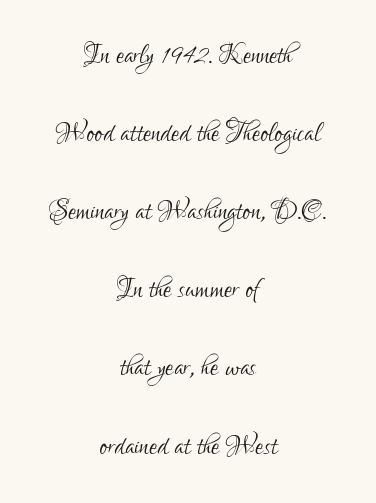
Q: Is the text bold? A: No.
Q: Is the text italic (slanted)? A: Yes.
Q: Is the typeface a serif or a sans-serif typeface? A: Sans-serif.
Q: Is the text underlined? A: No.
Q: How is the paragraph aligned? A: Centered.
Q: Is the spacing between letters normal or unusually wide? A: Normal.
Q: Is the spacing between lines tight, normal or loose? A: Loose.
Q: Width (condensed, normal, or wide)? A: Condensed.
Q: Stroke contrast? A: Low.
Q: x-height? A: Small.
Q: Monospaced? A: No.
